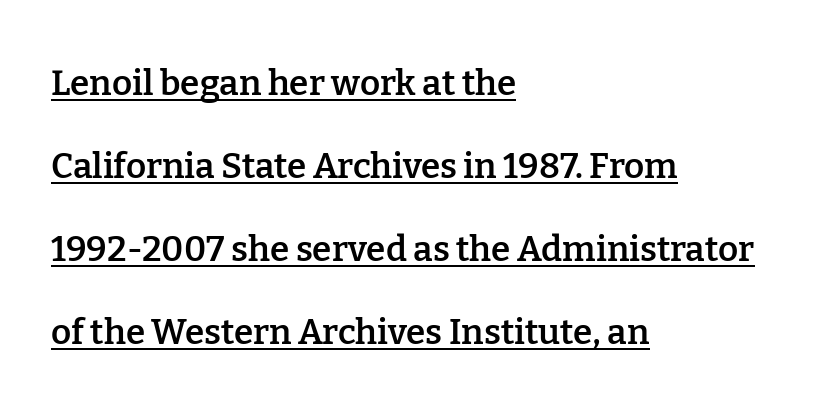
Q: Is the text bold? A: Semi-bold.
Q: Is the text italic (slanted)? A: No, it is upright.
Q: Is the typeface a serif or a sans-serif typeface? A: Serif.
Q: Is the text underlined? A: Yes.
Q: How is the paragraph aligned? A: Left-aligned.
Q: Is the spacing between letters normal or unusually wide? A: Normal.
Q: Is the spacing between lines tight, normal or loose? A: Loose.
Q: Width (condensed, normal, or wide)? A: Normal.
Q: Stroke contrast? A: Low.
Q: x-height? A: Medium.
Q: Monospaced? A: No.
